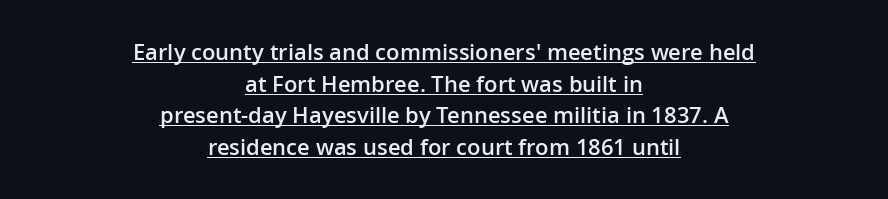
The image shows 22 px text type, upright; set centered, normal line spacing (1.44x), normal letter spacing, underlined.
